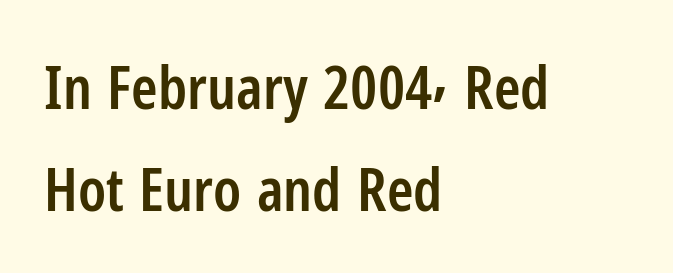
The image shows 60 px semibold, condensed sans-serif type, upright; set left-aligned, normal line spacing (1.7x), normal letter spacing, not underlined; low stroke contrast and a medium x-height.
